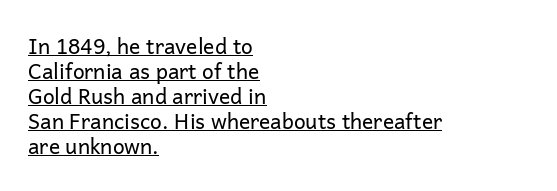
{"italic": "no", "bold": "no", "underline": "yes", "align": "left", "line_spacing_ratio": 1.19, "letter_spacing": "normal", "letter_spacing_em": 0.0, "glyph_px": 21}
